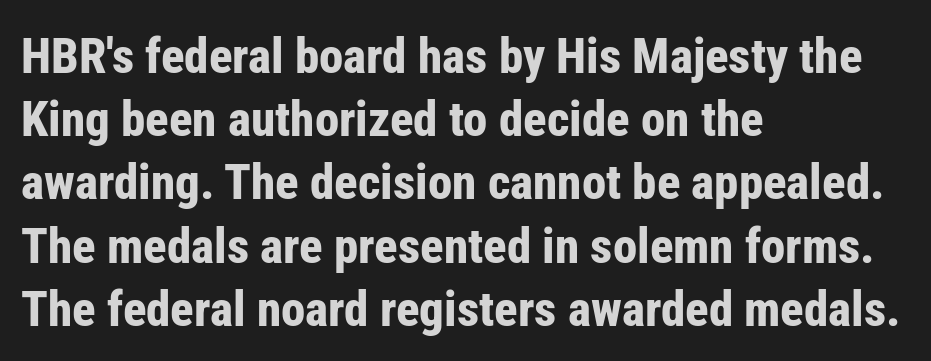
{"serif": "no", "italic": "no", "bold": "yes", "weight": "bold", "width": "condensed", "stroke_contrast": "low", "x_height": "medium", "monospaced": "no", "underline": "no", "align": "left", "line_spacing": "normal", "line_spacing_ratio": 1.29, "letter_spacing": "normal", "letter_spacing_em": 0.0, "glyph_px": 49}
